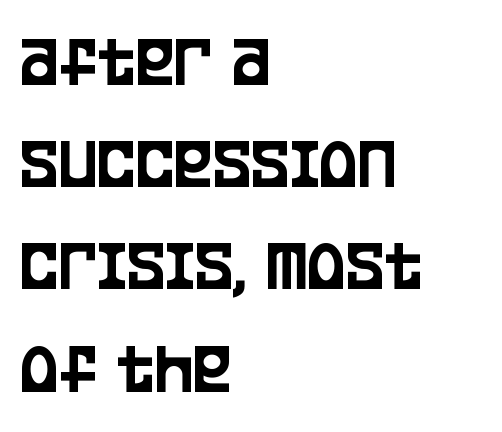
The passage shown is typeset with a sans-serif family. Compared with a centered layout, this one pins lines to the left instead. This is roman type, the default non-slanted kind. Note the varied advance widths — an 'i' is clearly narrower than an 'm'. Look at the tracking — it's just the regular setting, nothing added. Rule under the text: the space is simply empty.
